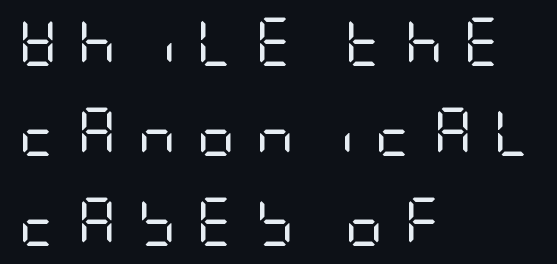
The image shows 48 px regular-weight, condensed sans-serif type, upright; set left-aligned, line spacing 1.87x, unusually wide letter spacing (+0.42 em), not underlined; low stroke contrast and a large x-height.
